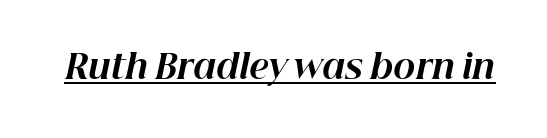
Q: Is the text bold? A: Yes.
Q: Is the text italic (slanted)? A: Yes, it leans right by about 12 degrees.
Q: Is the text underlined? A: Yes.
Q: Is the spacing between letters normal or unusually wide? A: Normal.
Q: Width (condensed, normal, or wide)? A: Normal.
Q: Stroke contrast? A: High.
Q: x-height? A: Medium.
Q: Monospaced? A: No.
